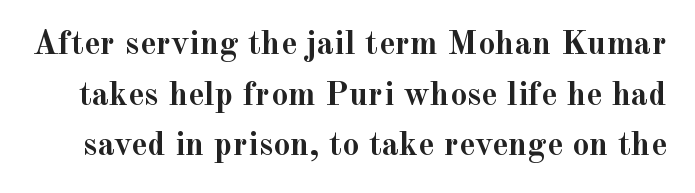
Q: Is the text bold? A: Yes.
Q: Is the text italic (slanted)? A: No, it is upright.
Q: Is the typeface a serif or a sans-serif typeface? A: Serif.
Q: Is the text underlined? A: No.
Q: Is the spacing between letters normal or unusually wide? A: Normal.
Q: Is the spacing between lines tight, normal or loose? A: Normal.
Q: Width (condensed, normal, or wide)? A: Normal.
Q: x-height? A: Small.
Q: Monospaced? A: No.
